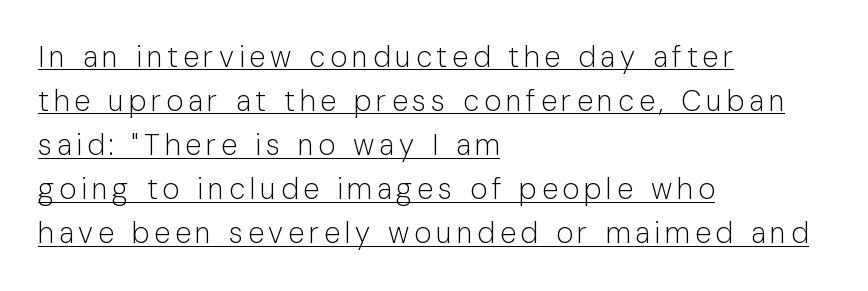
{"serif": "no", "italic": "no", "bold": "no", "weight": "light", "width": "normal", "stroke_contrast": "low", "x_height": "medium", "monospaced": "no", "underline": "yes", "align": "left", "line_spacing": "normal", "line_spacing_ratio": 1.52, "glyph_px": 29}
